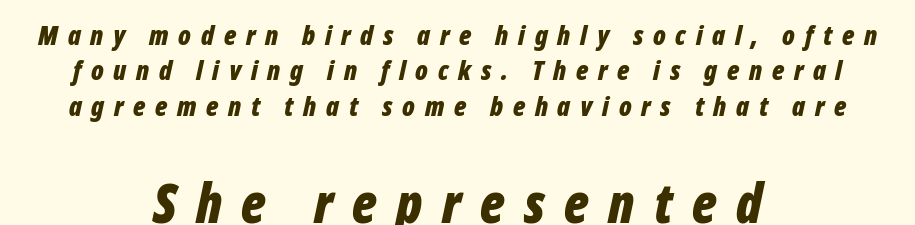
Has an underline been added? It has not. Horizontal bands of white between lines are of average thickness. This rendering widens character spacing well past its baseline value. I'd describe the lettering as bold — thick and assertive. Size contrast runs from small at the top to large at the bottom.
